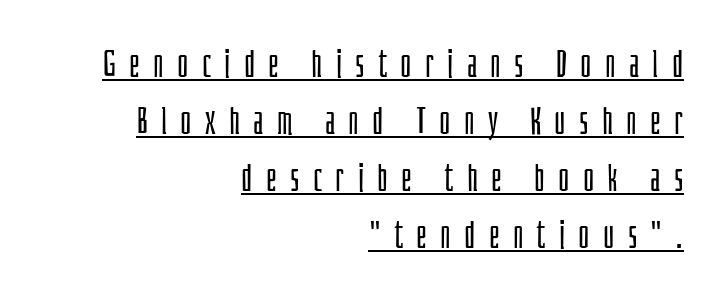
Q: Is the text bold? A: No.
Q: Is the text italic (slanted)? A: No, it is upright.
Q: Is the typeface a serif or a sans-serif typeface? A: Sans-serif.
Q: Is the text underlined? A: Yes.
Q: How is the paragraph aligned? A: Right-aligned.
Q: Is the spacing between letters normal or unusually wide? A: Unusually wide.
Q: Is the spacing between lines tight, normal or loose? A: Normal.
Q: Width (condensed, normal, or wide)? A: Condensed.
Q: Stroke contrast? A: Low.
Q: x-height? A: Large.
Q: Monospaced? A: No.
